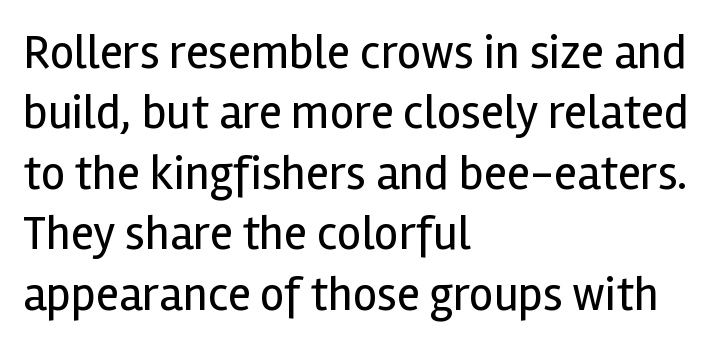
Unbolded letterforms with no extra heft. The letters sit at their default tracking, neither squeezed nor spread. Check the space under the baseline: it is left empty. The passage shown is typed in a proportional face where columns would drift.
